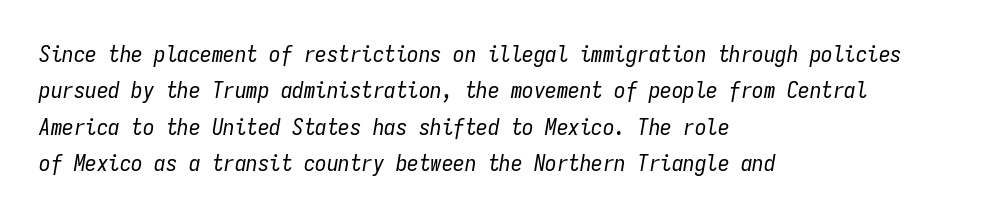
{"italic": "yes", "lean": "right", "slant_degrees": 9, "bold": "no", "underline": "no", "align": "left", "line_spacing": "normal", "line_spacing_ratio": 1.58, "letter_spacing": "normal", "letter_spacing_em": 0.0, "glyph_px": 23}
